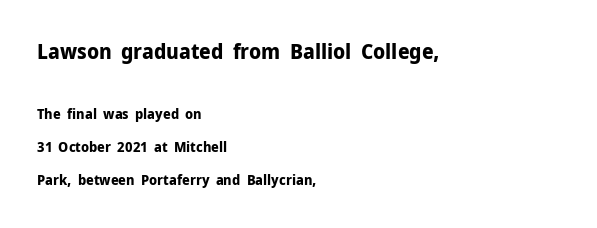
These two chunks differ in scale, with the top chunk taking the larger measure. All the whitespace from short lines collects on the right. You could call the tracking neutral — neither tight nor loose. When letters stand straight like this, we call the style roman or upright.
